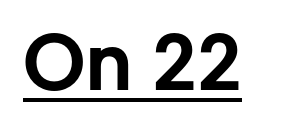
The image shows 76 px sans-serif type, upright; set normal letter spacing, underlined; low stroke contrast and a medium x-height.
